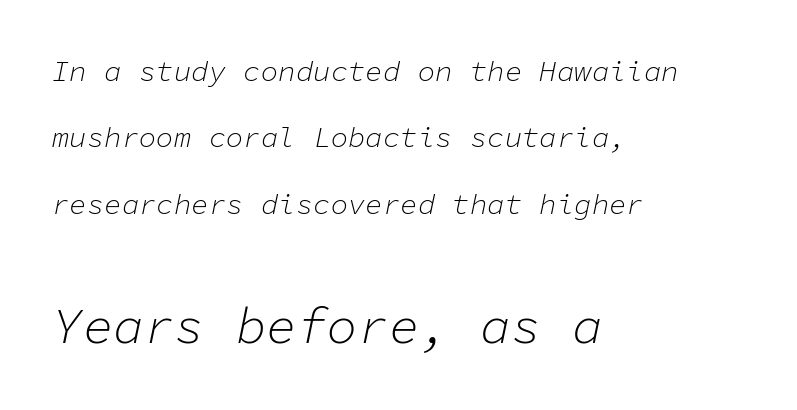
{"italic": "yes", "lean": "right", "slant_degrees": 11, "bold": "no", "weight": "light", "width": "normal", "stroke_contrast": "low", "x_height": "medium", "monospaced": "yes", "underline": "no", "align": "left", "line_spacing": "loose", "line_spacing_ratio": 2.29, "letter_spacing": "normal", "letter_spacing_em": 0.0, "larger_block": "second", "size_ratio": 1.76, "glyph_px": 51}
